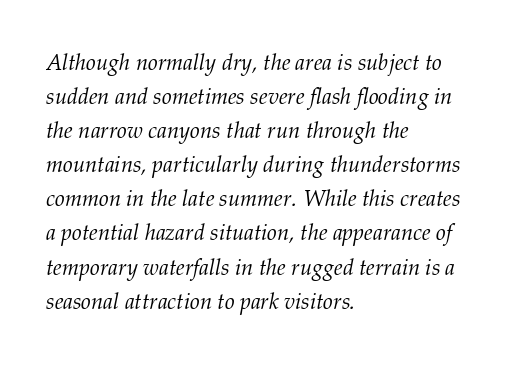
Q: Is the text bold? A: No.
Q: Is the text italic (slanted)? A: Yes, it leans right by about 12 degrees.
Q: Is the text underlined? A: No.
Q: How is the paragraph aligned? A: Left-aligned.
Q: Is the spacing between letters normal or unusually wide? A: Normal.
Q: Is the spacing between lines tight, normal or loose? A: Normal.
